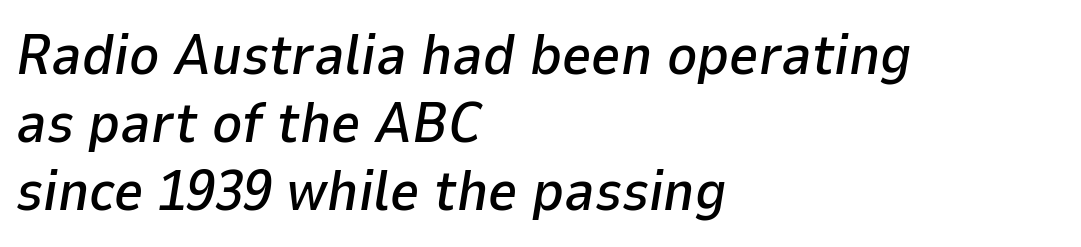
The image shows 57 px text type, italic (leaning right); set left-aligned, line spacing 1.19x, normal letter spacing, not underlined; low stroke contrast and a medium x-height.
